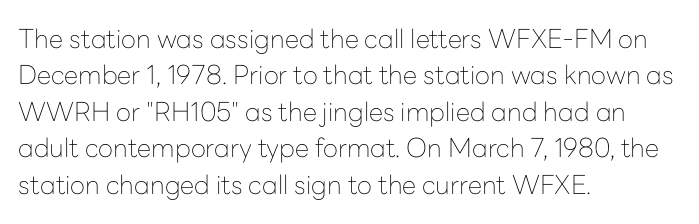
{"italic": "no", "bold": "no", "underline": "no", "align": "left", "line_spacing": "normal", "line_spacing_ratio": 1.4, "letter_spacing": "normal", "letter_spacing_em": 0.0, "glyph_px": 26}
